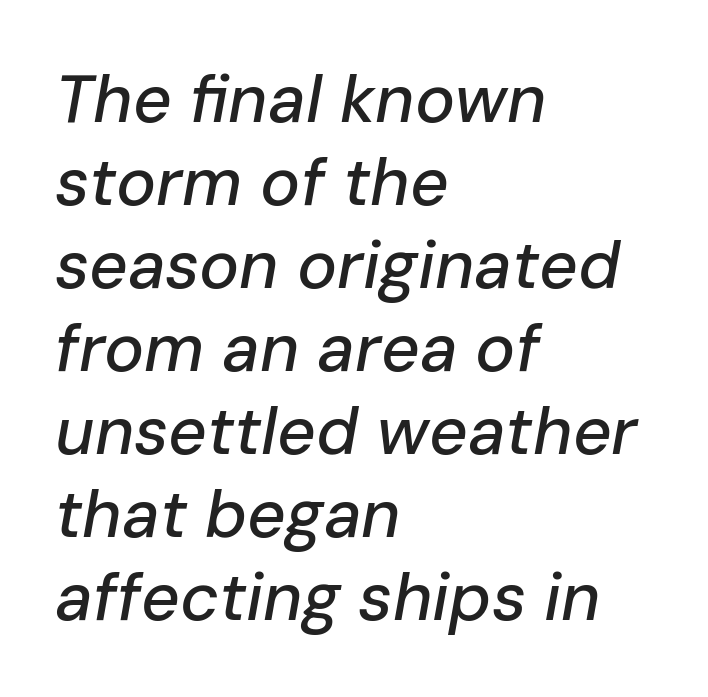
The image shows 67 px text type, italic (leaning right); set left-aligned, line spacing 1.24x, normal letter spacing, not underlined; low stroke contrast and a medium x-height.
